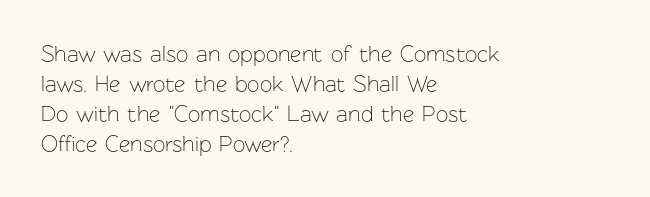
{"italic": "no", "bold": "no", "underline": "no", "align": "left", "line_spacing": "normal", "line_spacing_ratio": 1.36, "letter_spacing": "normal", "letter_spacing_em": 0.0, "glyph_px": 22}
